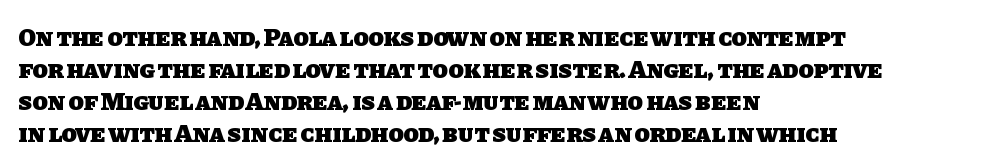
How are the letters spaced? Ordinarily, with no added tracking. Just letters on the line, the space beneath them empty. Compared with an ordinary text face, these strokes are far heavier — a full bold. All the whitespace from short lines collects on the right.
